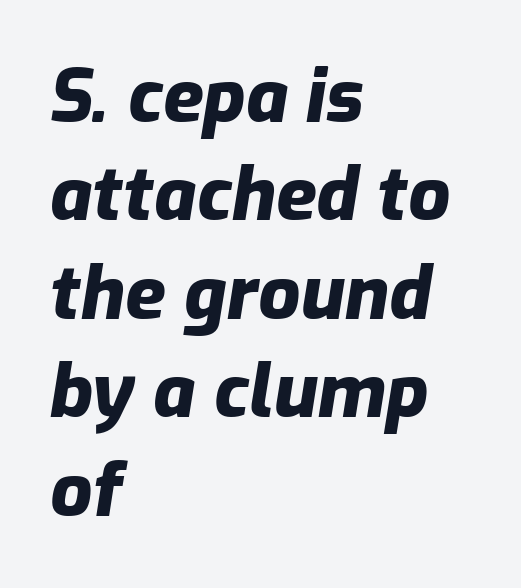
Q: Is the text bold? A: Yes.
Q: Is the text italic (slanted)? A: Yes, it leans right by about 9 degrees.
Q: Is the text underlined? A: No.
Q: How is the paragraph aligned? A: Left-aligned.
Q: Is the spacing between letters normal or unusually wide? A: Normal.
Q: Is the spacing between lines tight, normal or loose? A: Normal.
Q: Width (condensed, normal, or wide)? A: Normal.
Q: Stroke contrast? A: Low.
Q: x-height? A: Medium.
Q: Monospaced? A: No.
